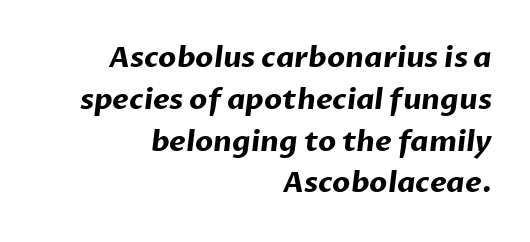
Q: Is the text bold? A: Yes.
Q: Is the typeface a serif or a sans-serif typeface? A: Sans-serif.
Q: Is the text underlined? A: No.
Q: How is the paragraph aligned? A: Right-aligned.
Q: Is the spacing between letters normal or unusually wide? A: Normal.
Q: Is the spacing between lines tight, normal or loose? A: Normal.
Q: Width (condensed, normal, or wide)? A: Normal.
Q: Stroke contrast? A: Low.
Q: x-height? A: Medium.
Q: Monospaced? A: No.
